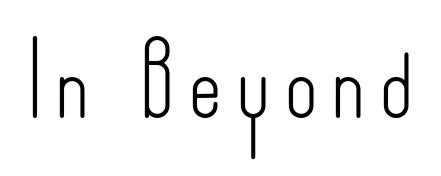
Q: Is the text bold? A: No.
Q: Is the text italic (slanted)? A: No, it is upright.
Q: Is the typeface a serif or a sans-serif typeface? A: Sans-serif.
Q: Is the text underlined? A: No.
Q: Is the spacing between letters normal or unusually wide? A: Unusually wide.
Q: Width (condensed, normal, or wide)? A: Condensed.
Q: Stroke contrast? A: Low.
Q: x-height? A: Small.
Q: Monospaced? A: No.
